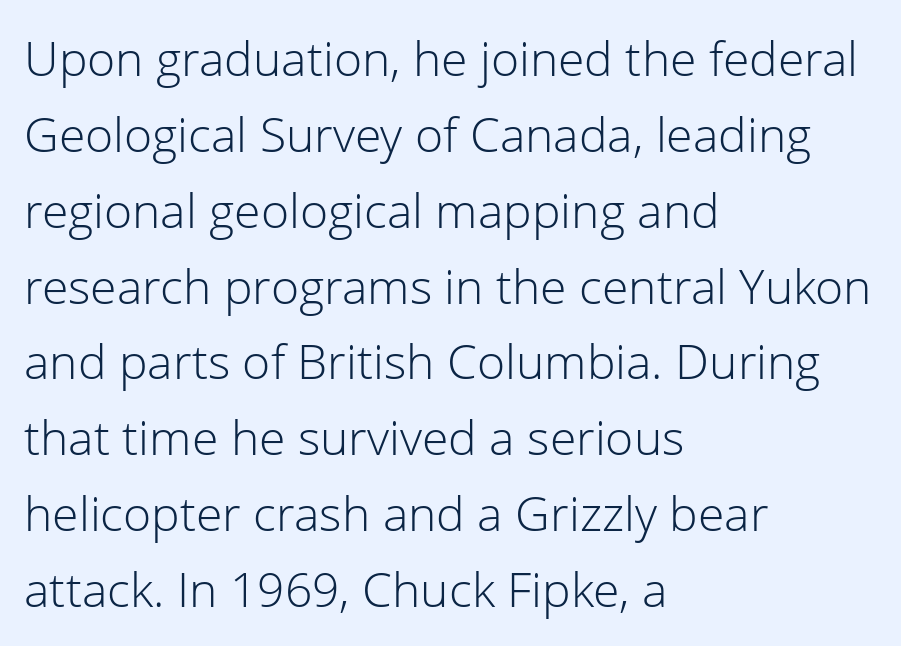
{"serif": "no", "italic": "no", "bold": "no", "weight": "light", "width": "normal", "stroke_contrast": "low", "x_height": "medium", "monospaced": "no", "underline": "no", "align": "left", "line_spacing": "normal", "line_spacing_ratio": 1.58, "letter_spacing": "normal", "letter_spacing_em": 0.0, "glyph_px": 48}
